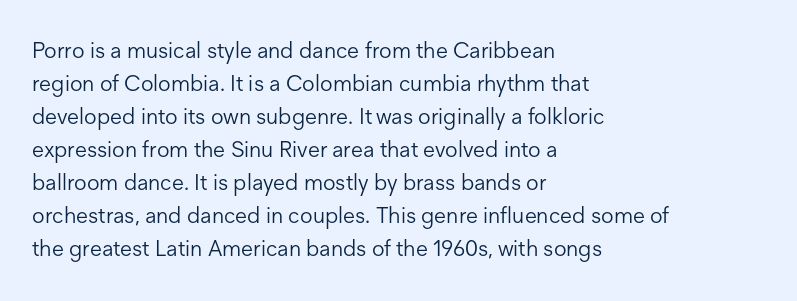
{"italic": "no", "bold": "no", "underline": "no", "align": "left", "line_spacing": "normal", "line_spacing_ratio": 1.5, "letter_spacing": "normal", "letter_spacing_em": 0.0, "glyph_px": 22}
